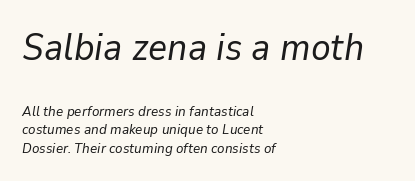
Stroke mass is kept to a normal reading level or below. Each word holds together tightly as a unit, with standard inter-letter gaps. Looks like regular typesetting: each glyph gets only the width it needs. Between these two stacked blocks, the higher one wins on size. This rendering uses left alignment, leaving the right contour irregular.
